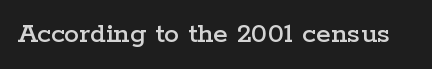
Q: Is the text italic (slanted)? A: No, it is upright.
Q: Is the typeface a serif or a sans-serif typeface? A: Serif.
Q: Is the text underlined? A: No.
Q: Is the spacing between letters normal or unusually wide? A: Normal.
Q: Width (condensed, normal, or wide)? A: Wide.
Q: Stroke contrast? A: Low.
Q: x-height? A: Medium.
Q: Monospaced? A: No.
